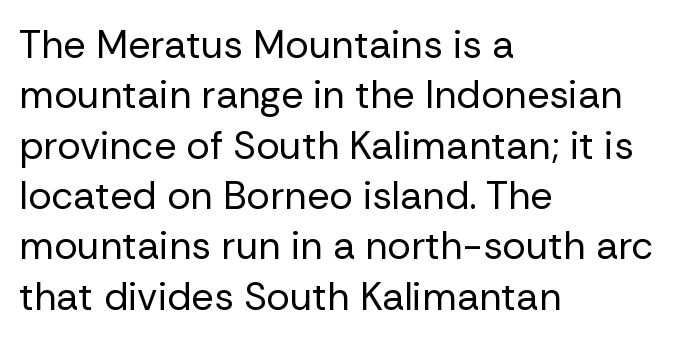
Serif or sans? Sans — the stroke terminals are bare. Reading down the column, the eye jumps a familiar distance to each next line. Does extra space separate the letters? No, they use regular spacing. Counters stay open thanks to moderate or lighter strokes. This sample is left-justified, so line endings fall wherever the words run out.
